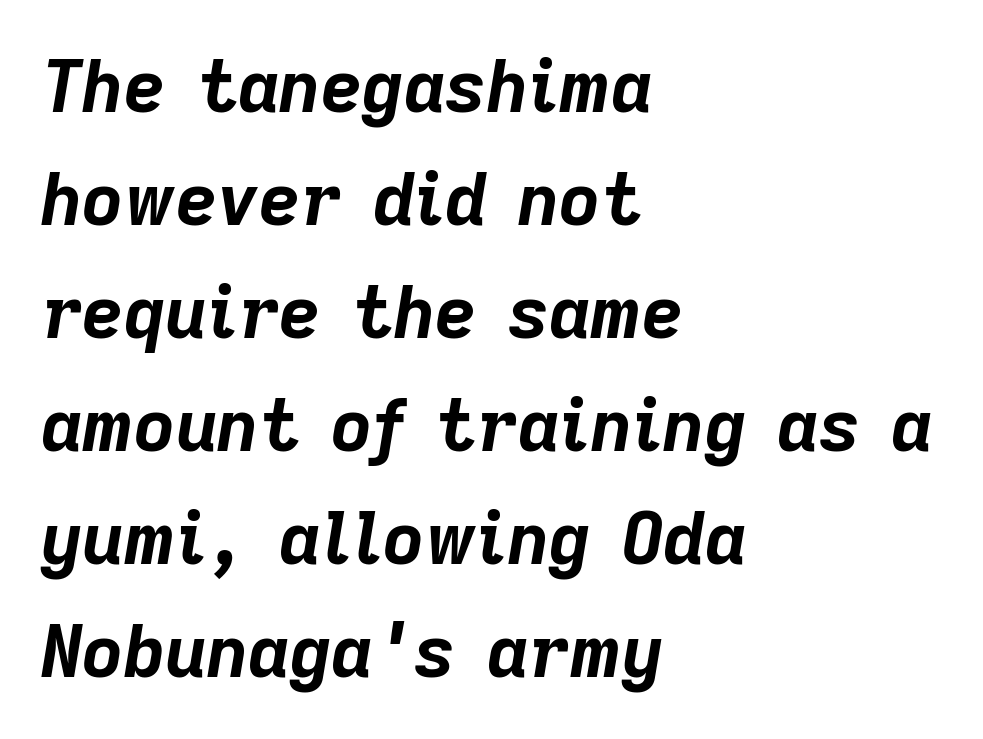
{"italic": "yes", "lean": "right", "slant_degrees": 9, "bold": "yes", "weight": "bold", "width": "normal", "stroke_contrast": "low", "x_height": "medium", "monospaced": "no", "underline": "no", "align": "left", "line_spacing": "normal", "line_spacing_ratio": 1.57, "letter_spacing": "normal", "letter_spacing_em": 0.0, "glyph_px": 72}
